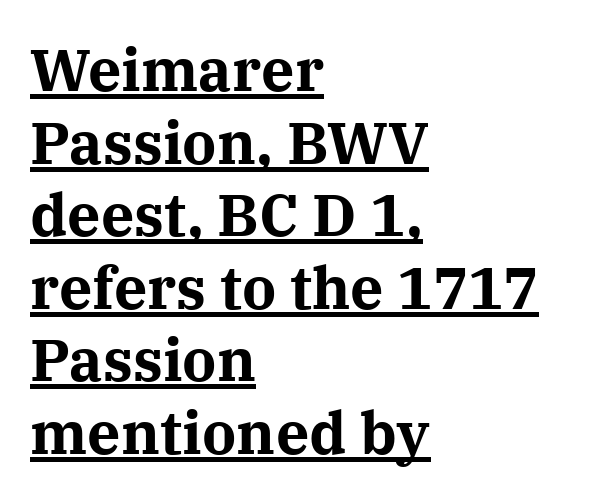
Every character sits straight up, as roman type does. Tracking value appears to be zero — textbook default spacing. The paragraph shown leans on its left margin. Each line of the rendering has a horizontal stroke beneath the glyphs.
